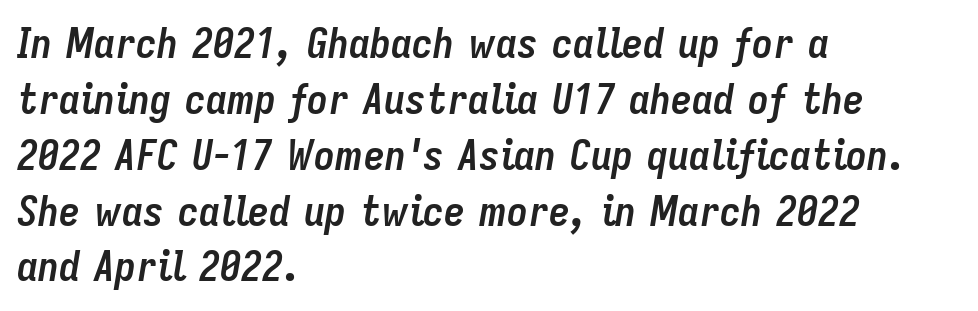
{"italic": "yes", "lean": "right", "slant_degrees": 9, "bold": "yes", "weight": "semibold", "width": "condensed", "stroke_contrast": "low", "x_height": "medium", "monospaced": "no", "underline": "no", "align": "left", "line_spacing": "normal", "line_spacing_ratio": 1.33, "letter_spacing": "normal", "letter_spacing_em": 0.0, "glyph_px": 42}
